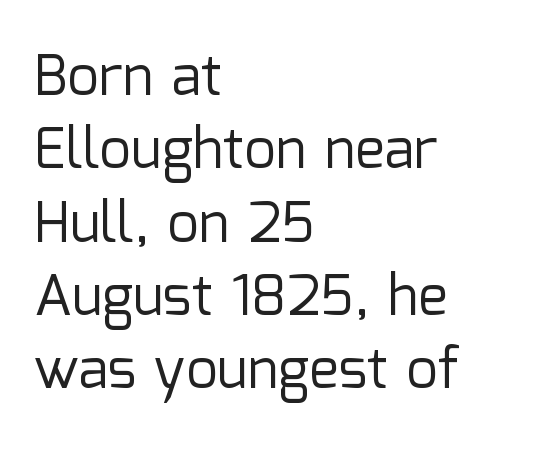
The image shows 56 px regular-weight sans-serif type, upright; set left-aligned, normal line spacing (1.31x), normal letter spacing, not underlined; low stroke contrast and a medium x-height.
